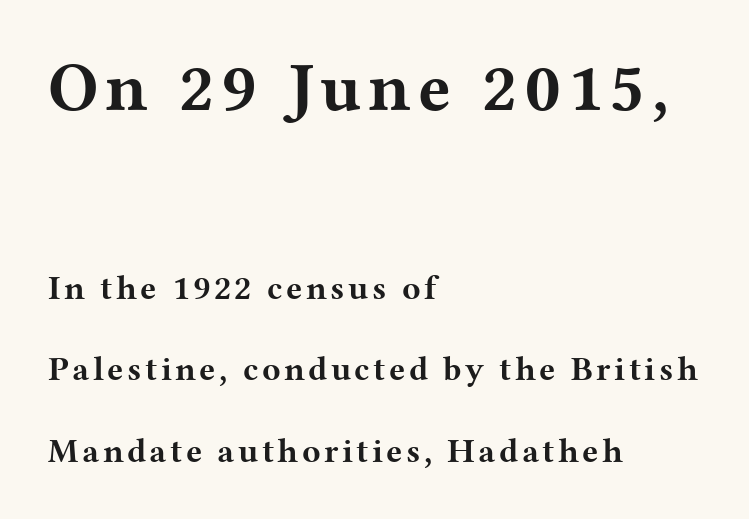
These lines carry a lot of weight — the face is fully bold. The lettering stays uniformly vertical, giving the passage a roman look. Letterform terminals end in serifs throughout the passage. Line starts are locked; line ends wander. The upper block of text is set noticeably larger than the block beneath it. Loosely led — the rows are spread out.
